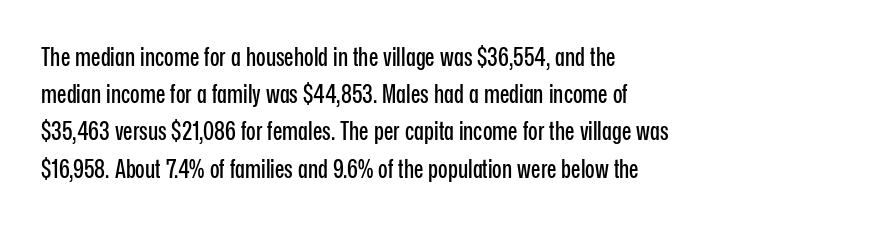
Designer's note — italics off, roman on. Compared with typical paragraphs, the rows here are spaced about the same. No word sits above an underline. Left-aligned paragraph, ragged on the right. This sample uses plain, unmodified letter spacing.
